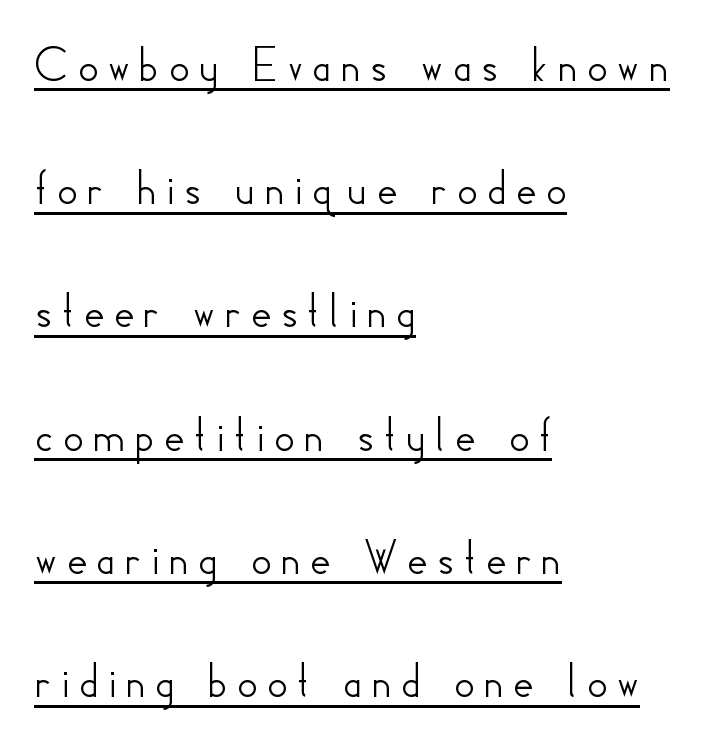
Q: Is the text italic (slanted)? A: No, it is upright.
Q: Is the typeface a serif or a sans-serif typeface? A: Sans-serif.
Q: Is the text underlined? A: Yes.
Q: How is the paragraph aligned? A: Left-aligned.
Q: Is the spacing between lines tight, normal or loose? A: Loose.
Q: Width (condensed, normal, or wide)? A: Normal.
Q: Stroke contrast? A: Low.
Q: x-height? A: Small.
Q: Monospaced? A: No.
